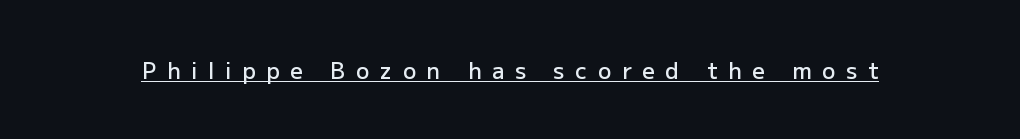
The image shows 22 px text type, upright; set unusually wide letter spacing (+0.49 em), underlined.
